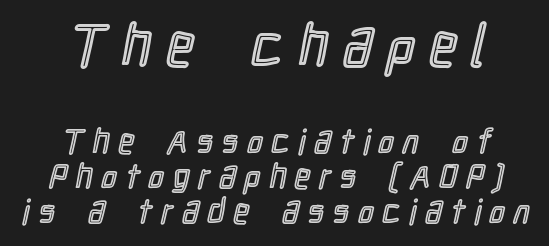
Q: Is the text italic (slanted)? A: Yes.
Q: Is the text underlined? A: No.
Q: How is the paragraph aligned? A: Centered.
Q: Is the spacing between letters normal or unusually wide? A: Unusually wide.
Q: Is the spacing between lines tight, normal or loose? A: Tight.
Q: Which block of text is set in a larger size, the first (top) or the second (bottom)? A: The first (top) one.
Q: Width (condensed, normal, or wide)? A: Condensed.
Q: x-height? A: Medium.
Q: Monospaced? A: No.
